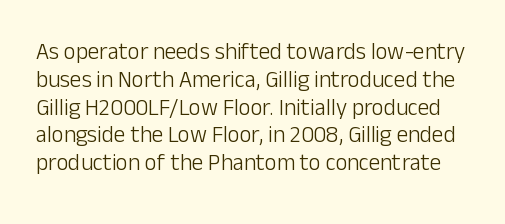
No chunkiness to these letters — they're not bold. A bare baseline throughout the passage. The typography opts for an upright posture over an oblique one. Between one letter and the next there's only the usual sliver of space.
